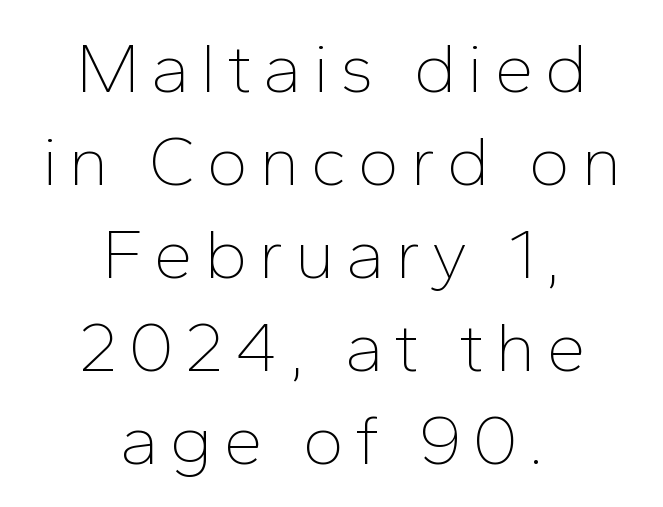
{"serif": "no", "italic": "no", "bold": "no", "weight": "thin", "width": "normal", "stroke_contrast": "low", "x_height": "medium", "monospaced": "no", "underline": "no", "align": "center", "line_spacing": "normal", "line_spacing_ratio": 1.31, "glyph_px": 71}
